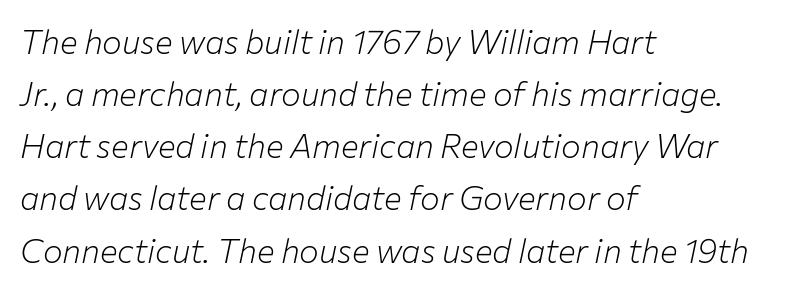
{"italic": "yes", "lean": "right", "slant_degrees": 12, "bold": "no", "weight": "light", "width": "normal", "stroke_contrast": "low", "x_height": "medium", "monospaced": "no", "underline": "no", "align": "left", "line_spacing": "normal", "line_spacing_ratio": 1.58, "letter_spacing": "normal", "letter_spacing_em": 0.0, "glyph_px": 33}
